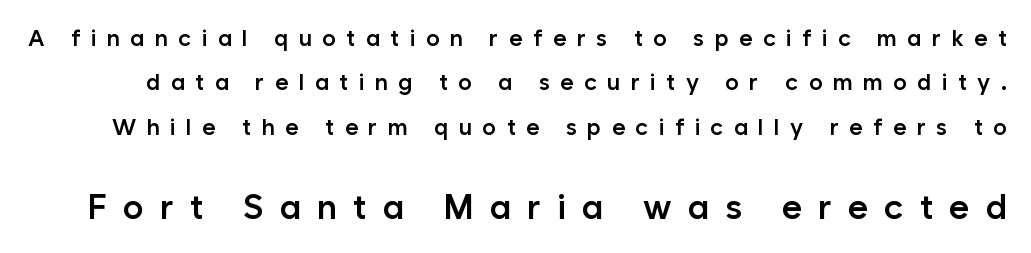
Q: Is the text bold? A: Semi-bold.
Q: Is the text italic (slanted)? A: No, it is upright.
Q: Is the typeface a serif or a sans-serif typeface? A: Sans-serif.
Q: Is the text underlined? A: No.
Q: Is the spacing between letters normal or unusually wide? A: Unusually wide.
Q: Is the spacing between lines tight, normal or loose? A: Loose.
Q: Which block of text is set in a larger size, the first (top) or the second (bottom)? A: The second (bottom) one.
Q: Width (condensed, normal, or wide)? A: Normal.
Q: Stroke contrast? A: Low.
Q: x-height? A: Medium.
Q: Monospaced? A: No.
